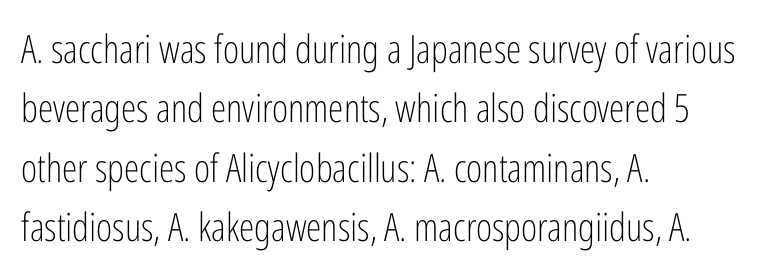
Q: Is the text bold? A: No.
Q: Is the text italic (slanted)? A: No, it is upright.
Q: Is the typeface a serif or a sans-serif typeface? A: Sans-serif.
Q: Is the text underlined? A: No.
Q: How is the paragraph aligned? A: Left-aligned.
Q: Is the spacing between letters normal or unusually wide? A: Normal.
Q: Is the spacing between lines tight, normal or loose? A: Normal.
Q: Width (condensed, normal, or wide)? A: Condensed.
Q: Stroke contrast? A: Low.
Q: x-height? A: Medium.
Q: Monospaced? A: No.
